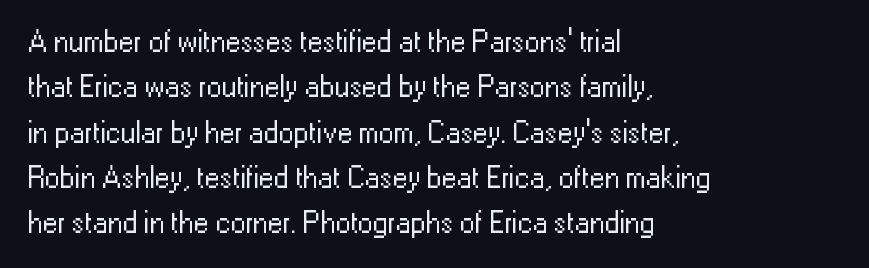
Is this a fixed-width face? No — the glyphs have proportional, varying widths. Stroke thickness stays within the range of a standard reading face or lighter. These lines are composed in type without serifs. Reading down the column, the eye jumps a familiar distance to each next line. Posture: upright roman.
